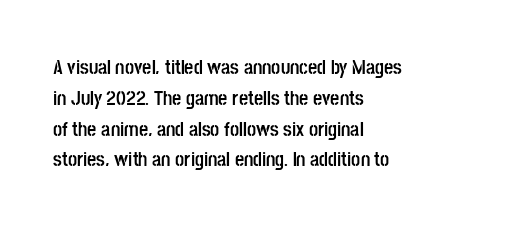
{"italic": "no", "bold": "yes", "underline": "no", "align": "left", "line_spacing": "normal", "line_spacing_ratio": 1.54, "letter_spacing": "normal", "letter_spacing_em": 0.0, "glyph_px": 20}
